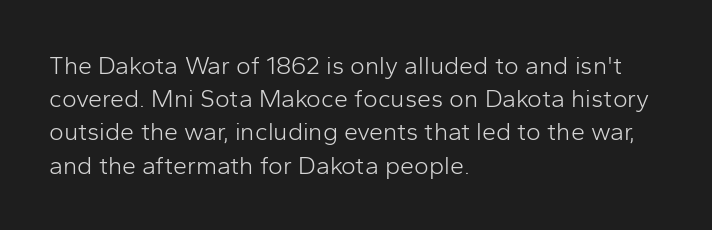
These lines sit exactly where default settings would place them. Decoration check: the copy has no underline. The typeface has the unassuming heft of standard copy or less. Horizontal alignment here is leftward, the default for most running prose.
